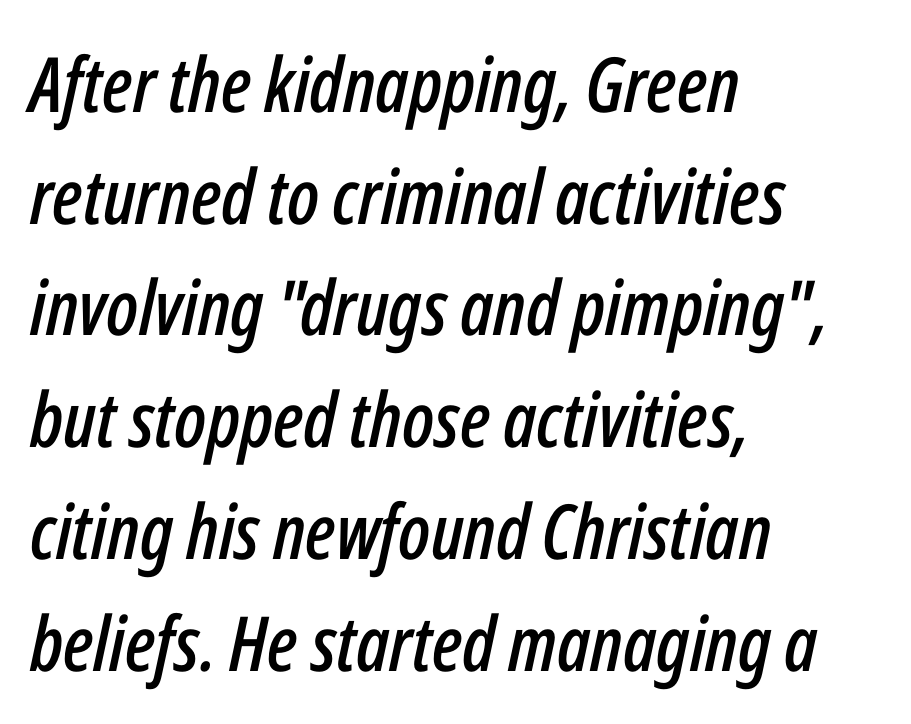
{"italic": "yes", "lean": "right", "slant_degrees": 12, "width": "condensed", "stroke_contrast": "low", "x_height": "medium", "monospaced": "no", "underline": "no", "align": "left", "line_spacing": "normal", "line_spacing_ratio": 1.47, "letter_spacing": "normal", "letter_spacing_em": 0.0, "glyph_px": 76}
